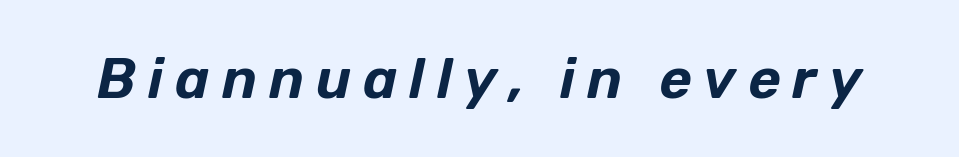
{"italic": "yes", "lean": "right", "slant_degrees": 12, "width": "normal", "stroke_contrast": "low", "x_height": "medium", "monospaced": "no", "underline": "no", "letter_spacing": "wide", "letter_spacing_em": 0.21, "glyph_px": 56}
